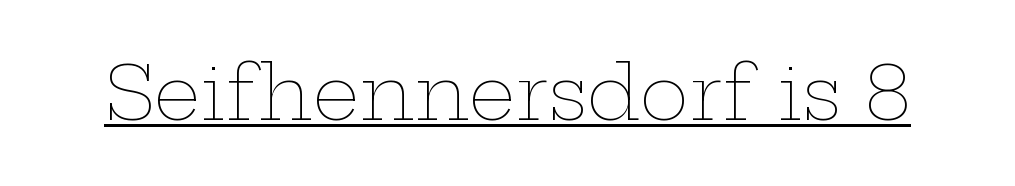
Q: Is the text bold? A: No.
Q: Is the text italic (slanted)? A: No, it is upright.
Q: Is the text underlined? A: Yes.
Q: Is the spacing between letters normal or unusually wide? A: Normal.
Q: Width (condensed, normal, or wide)? A: Wide.
Q: Stroke contrast? A: Low.
Q: x-height? A: Medium.
Q: Monospaced? A: No.
